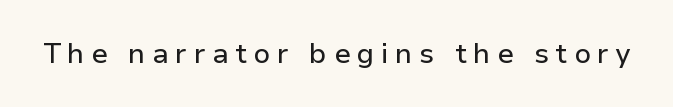
Q: Is the text italic (slanted)? A: No, it is upright.
Q: Is the typeface a serif or a sans-serif typeface? A: Sans-serif.
Q: Is the text underlined? A: No.
Q: Is the spacing between letters normal or unusually wide? A: Unusually wide.
Q: Width (condensed, normal, or wide)? A: Normal.
Q: Stroke contrast? A: Low.
Q: x-height? A: Medium.
Q: Monospaced? A: No.
